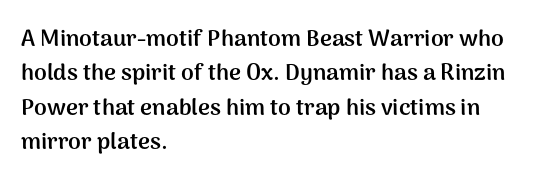
The image shows 23 px bold type, upright; set left-aligned, normal line spacing (1.49x), normal letter spacing, not underlined.
